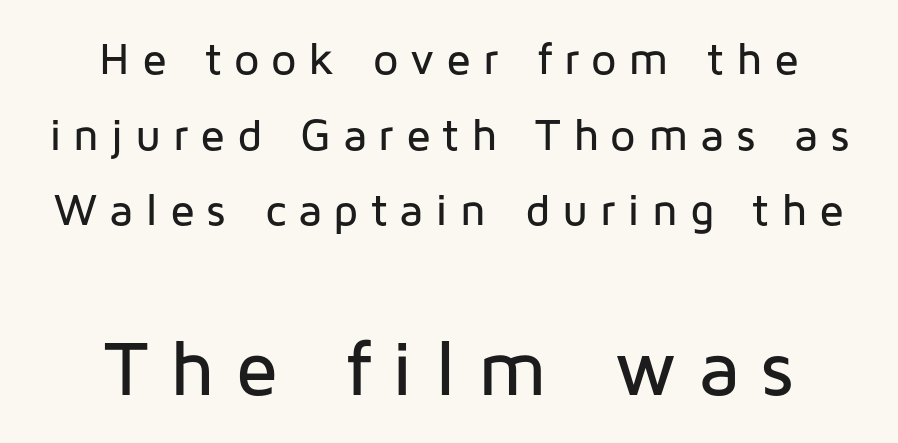
The image shows 78 px sans-serif type, upright; set centered, normal line spacing (1.68x), unusually wide letter spacing (+0.26 em), not underlined; the second (bottom) block is 1.73x larger; low stroke contrast and a medium x-height.
